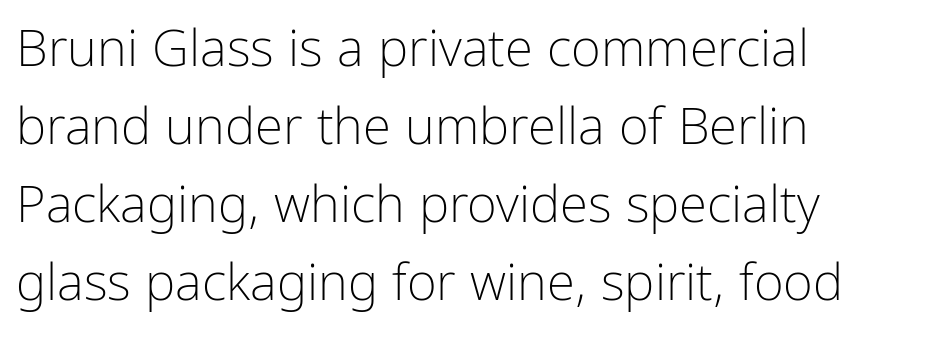
Unlike italic type, these characters show no tilt at all. The letters look calm and open, with moderate or lighter stems. Check under the words: just untouched page. This sample is left-justified, so line endings fall wherever the words run out.
